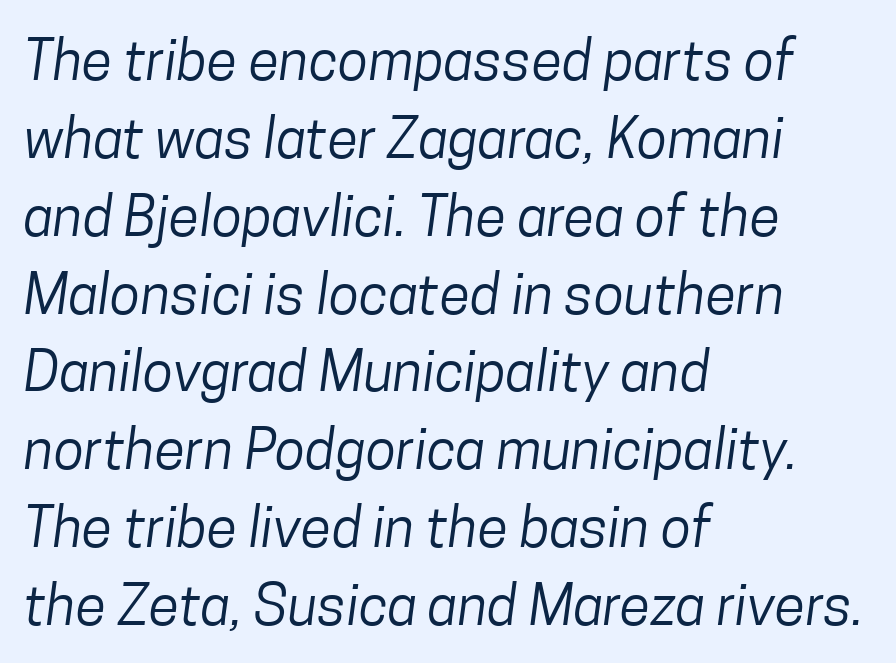
The image shows 56 px regular-weight, condensed sans-serif type; set left-aligned, normal line spacing (1.39x), normal letter spacing, not underlined; low stroke contrast and a medium x-height.
